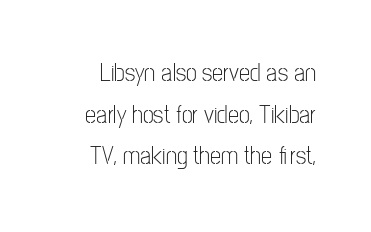
The image shows 25 px text type, upright; set normal line spacing (1.67x), normal letter spacing, not underlined.
